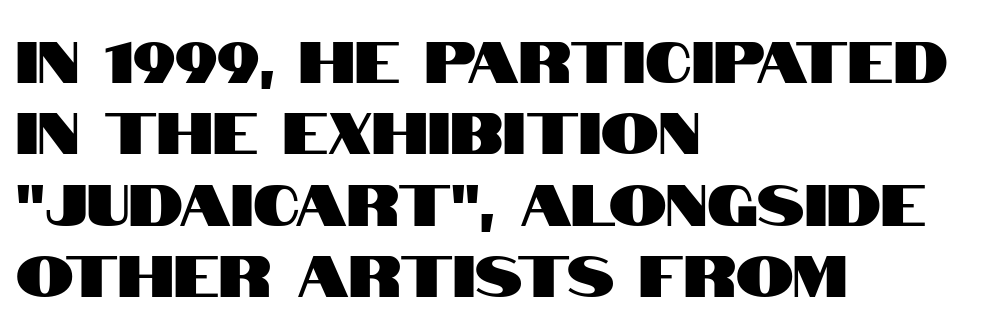
{"serif": "no", "italic": "no", "width": "condensed", "stroke_contrast": "high", "x_height": "large", "monospaced": "no", "underline": "no", "align": "left", "line_spacing_ratio": 1.23, "letter_spacing": "normal", "letter_spacing_em": 0.0, "glyph_px": 58}
